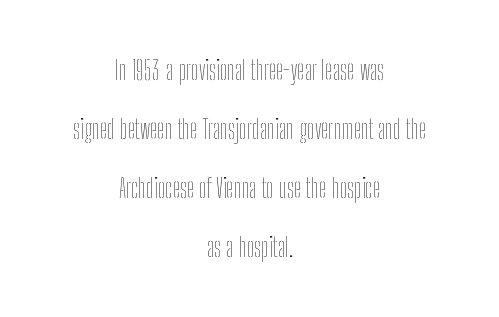
Notice the wide empty band between every row — that's loose leading. On a weight scale, this lands at 450 or below. Default kerning and tracking; the words read as compact shapes. Glance below the letters and you will spot only blank space.
